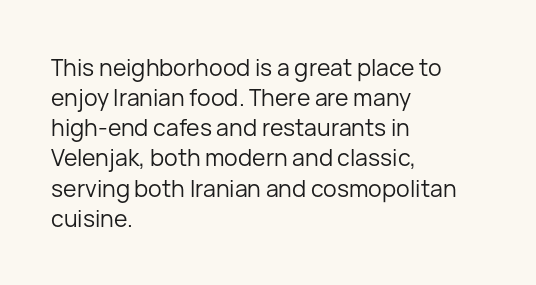
Teacher's note: observe the even left margin — that is flush-left alignment. Does extra space separate the letters? No, they use regular spacing. In terms of posture, this sample is upright. The glyphs are unaccompanied by any horizontal stroke below them. The lines sit at an ordinary, default distance from one another.
